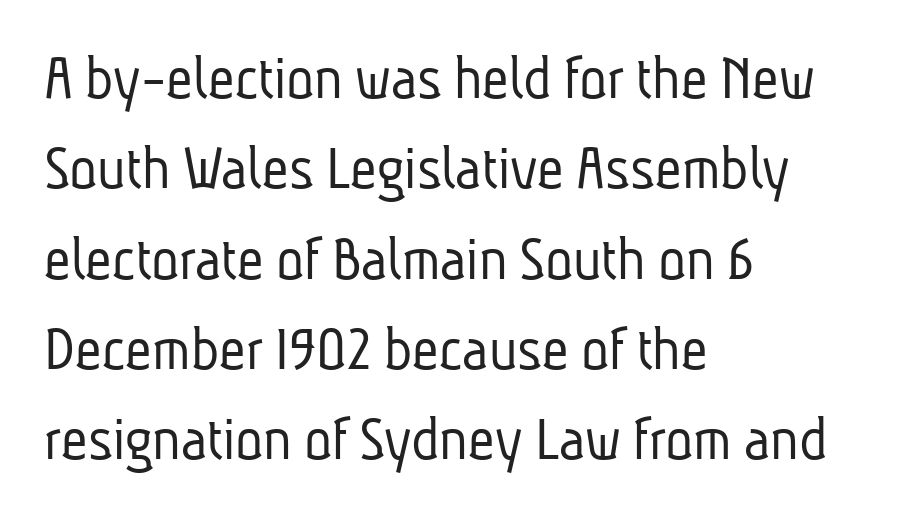
The image shows 65 px light, condensed sans-serif type; set left-aligned, normal line spacing (1.39x), normal letter spacing, not underlined; low stroke contrast and a medium x-height.
